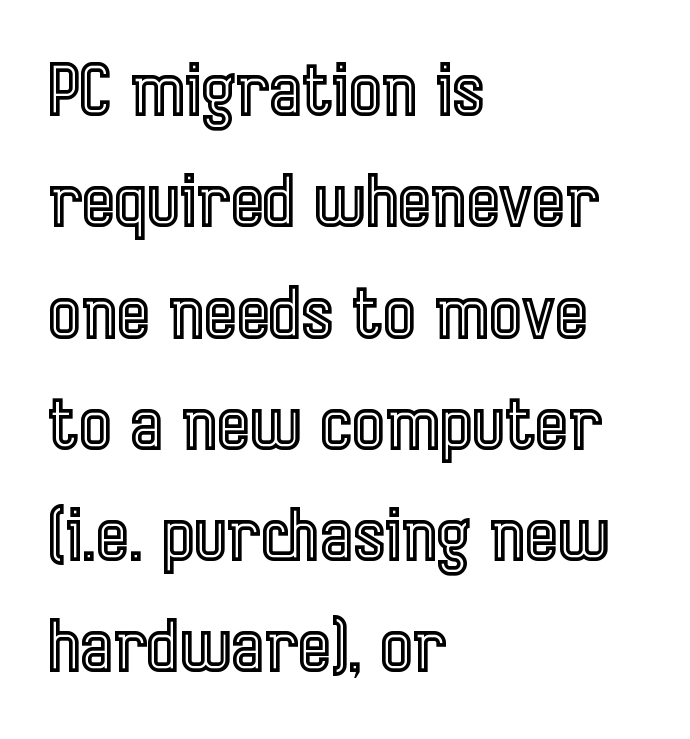
{"italic": "no", "width": "condensed", "x_height": "medium", "monospaced": "no", "underline": "no", "align": "left", "line_spacing": "normal", "line_spacing_ratio": 1.59, "letter_spacing": "normal", "letter_spacing_em": 0.0, "glyph_px": 70}
